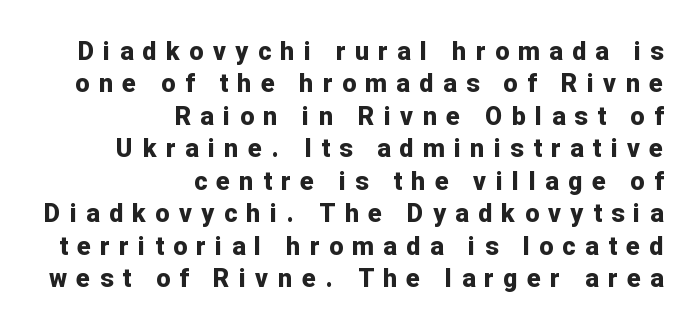
Q: Is the text bold? A: Yes.
Q: Is the text italic (slanted)? A: No, it is upright.
Q: Is the text underlined? A: No.
Q: How is the paragraph aligned? A: Right-aligned.
Q: Is the spacing between letters normal or unusually wide? A: Unusually wide.
Q: Is the spacing between lines tight, normal or loose? A: Normal.
